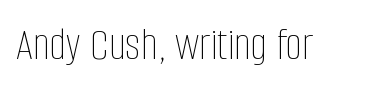
{"italic": "no", "bold": "no", "weight": "thin", "width": "condensed", "stroke_contrast": "low", "x_height": "large", "monospaced": "no", "underline": "no", "letter_spacing": "normal", "letter_spacing_em": 0.0, "glyph_px": 47}
